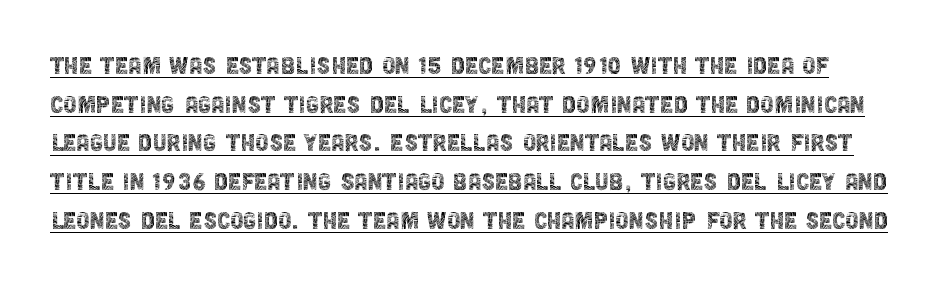
The image shows 30 px thin, condensed sans-serif type, upright; set normal line spacing (1.29x), normal letter spacing, underlined; a large x-height.
